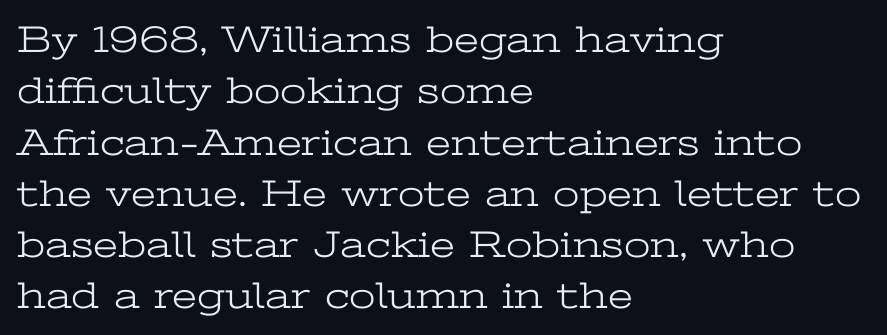
A typesetter would call this zero additional tracking. The type family on display is of the serif kind. No word sits above an underline. Vertical strokes here are truly vertical.
